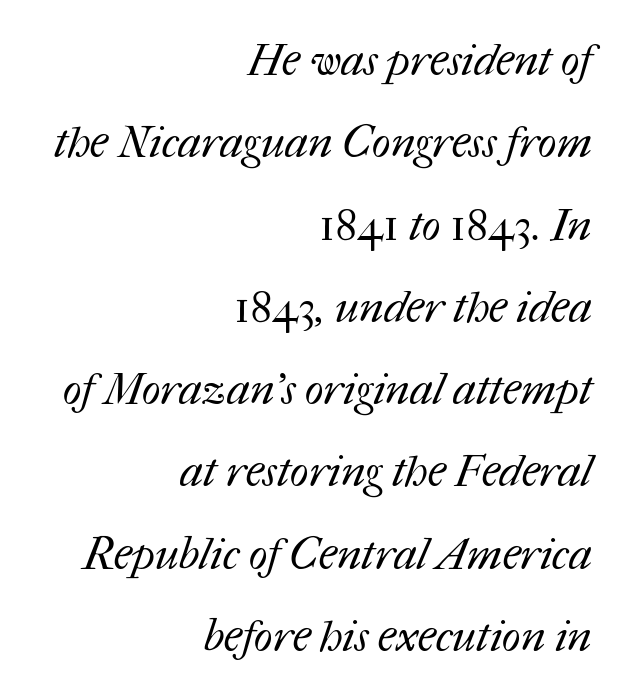
{"bold": "no", "weight": "regular", "width": "normal", "stroke_contrast": "medium", "x_height": "medium", "monospaced": "no", "underline": "no", "align": "right", "line_spacing_ratio": 1.87, "letter_spacing": "normal", "letter_spacing_em": 0.0, "glyph_px": 44}
